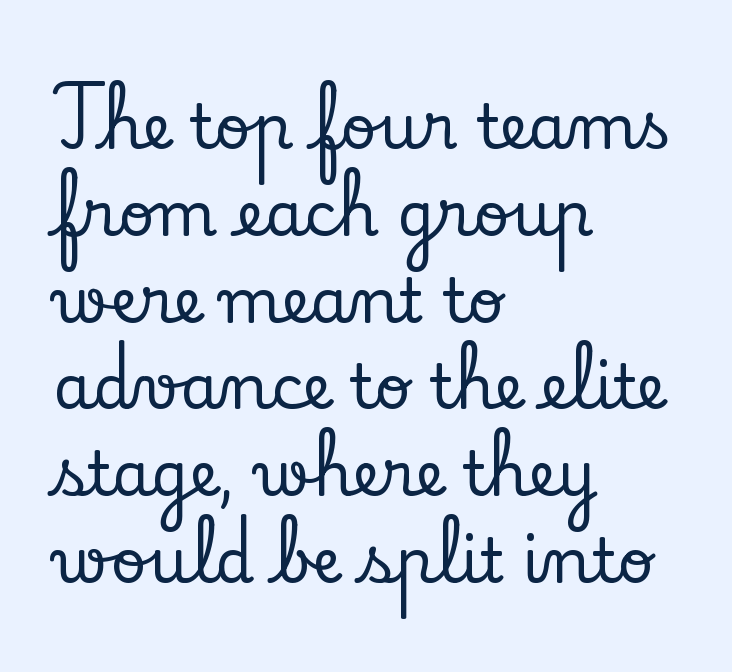
{"serif": "yes", "italic": "no", "width": "normal", "stroke_contrast": "low", "x_height": "small", "monospaced": "no", "underline": "no", "align": "left", "line_spacing": "normal", "line_spacing_ratio": 1.4, "letter_spacing": "normal", "letter_spacing_em": 0.0, "glyph_px": 62}
